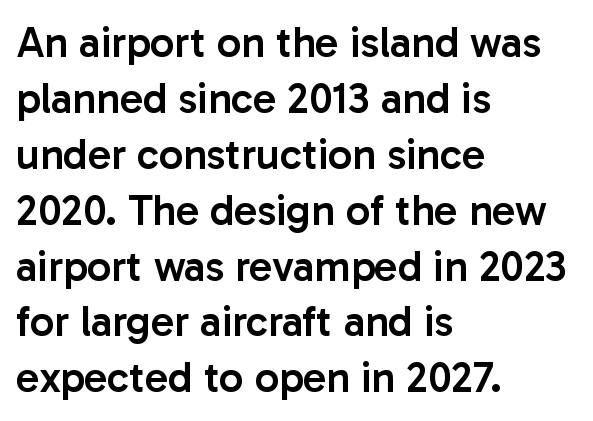
The image shows 43 px semibold sans-serif type, upright; set left-aligned, normal line spacing (1.3x), normal letter spacing, not underlined; low stroke contrast and a medium x-height.
